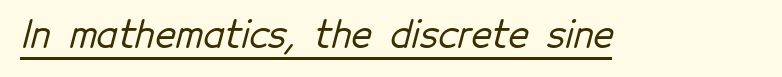
{"serif": "no", "width": "normal", "stroke_contrast": "low", "x_height": "medium", "monospaced": "no", "underline": "yes", "letter_spacing": "normal", "letter_spacing_em": 0.0, "glyph_px": 36}
